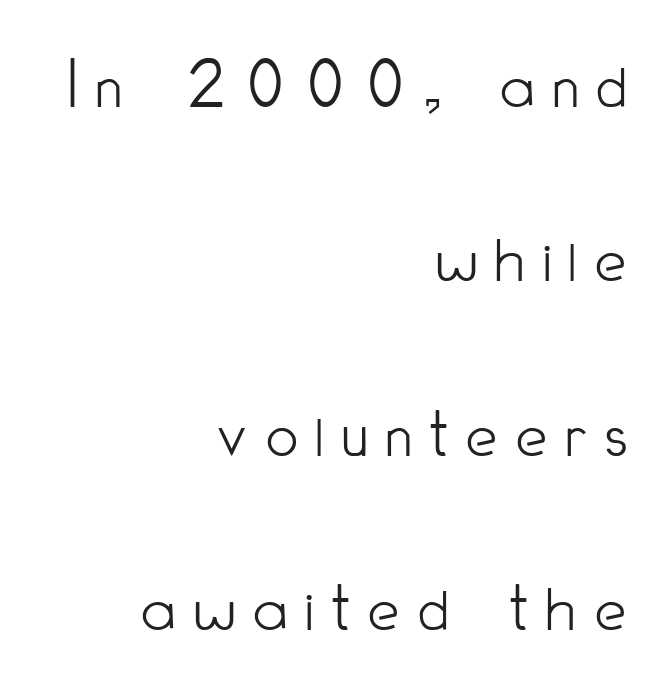
Reading down the block, your eye finds every line finishing at a fixed right position. This sample has the flowing, uneven cadence of proportional lettering. Unbolded letterforms with no extra heft. The text was rendered using a sans face with plain stroke endings. Plain, unruled lines of type. Does the lettering tilt? It doesn't — this is upright.
